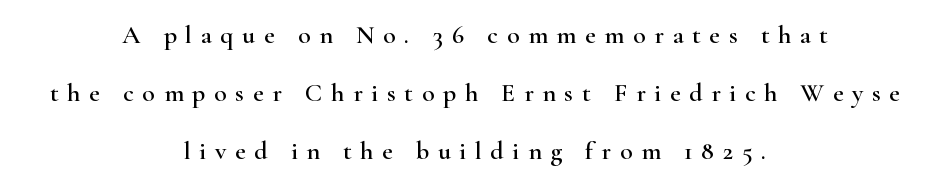
Q: Is the text italic (slanted)? A: No, it is upright.
Q: Is the text underlined? A: No.
Q: How is the paragraph aligned? A: Centered.
Q: Is the spacing between letters normal or unusually wide? A: Unusually wide.
Q: Is the spacing between lines tight, normal or loose? A: Loose.
